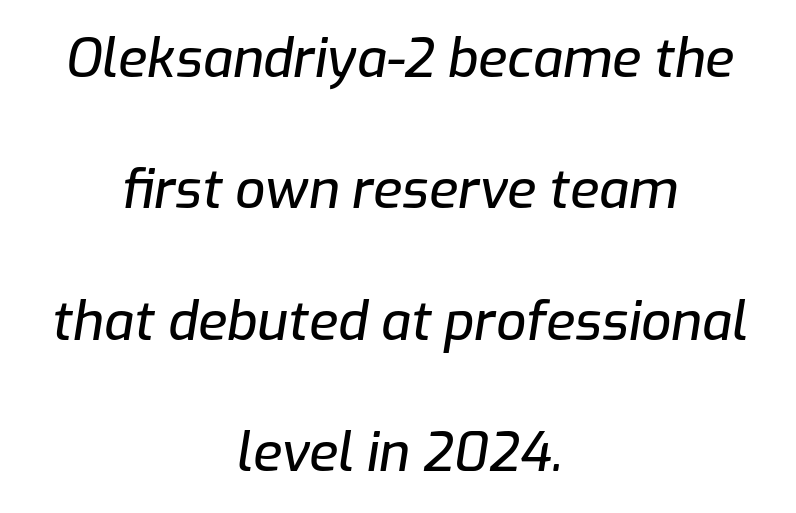
The image shows 53 px text type, italic (leaning right); set centered, loose line spacing (2.48x), normal letter spacing, not underlined; low stroke contrast and a medium x-height.
